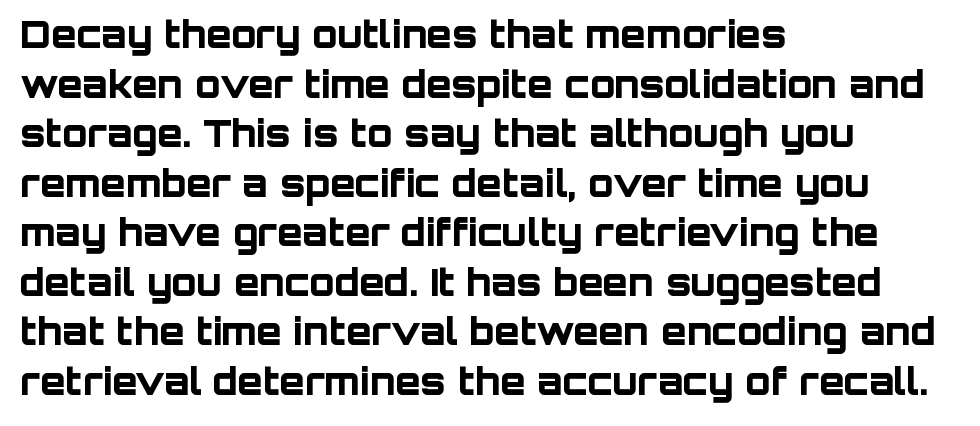
Q: Is the text bold? A: Yes.
Q: Is the text italic (slanted)? A: No, it is upright.
Q: Is the typeface a serif or a sans-serif typeface? A: Sans-serif.
Q: Is the text underlined? A: No.
Q: How is the paragraph aligned? A: Left-aligned.
Q: Is the spacing between letters normal or unusually wide? A: Normal.
Q: Is the spacing between lines tight, normal or loose? A: Normal.
Q: Width (condensed, normal, or wide)? A: Normal.
Q: Stroke contrast? A: Low.
Q: x-height? A: Large.
Q: Monospaced? A: No.
